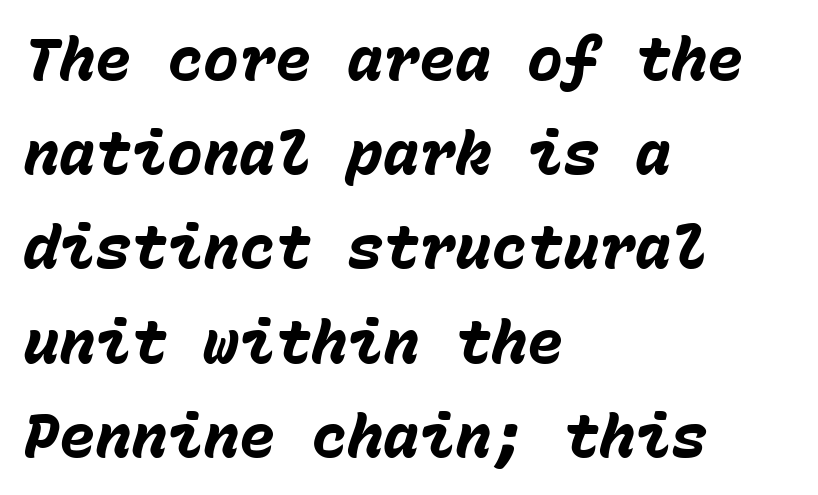
A dark, heavy texture on the line: the type is bold. If you measured baseline to baseline, you'd find a middling distance. Each letter, wide or thin by design, is forced into the same width here. Left-aligned paragraph, ragged on the right. Lines of text with bare space underneath. Posture: slanted.
